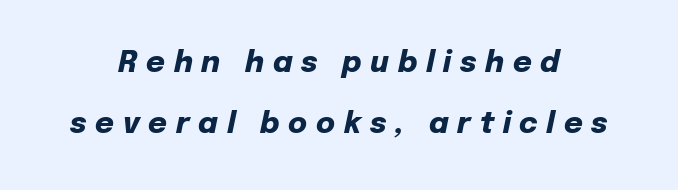
{"italic": "yes", "lean": "right", "slant_degrees": 12, "bold": "yes", "weight": "heavy", "width": "normal", "stroke_contrast": "low", "x_height": "medium", "monospaced": "no", "underline": "no", "align": "center", "line_spacing": "loose", "line_spacing_ratio": 2.11, "letter_spacing": "wide", "letter_spacing_em": 0.3, "glyph_px": 29}
